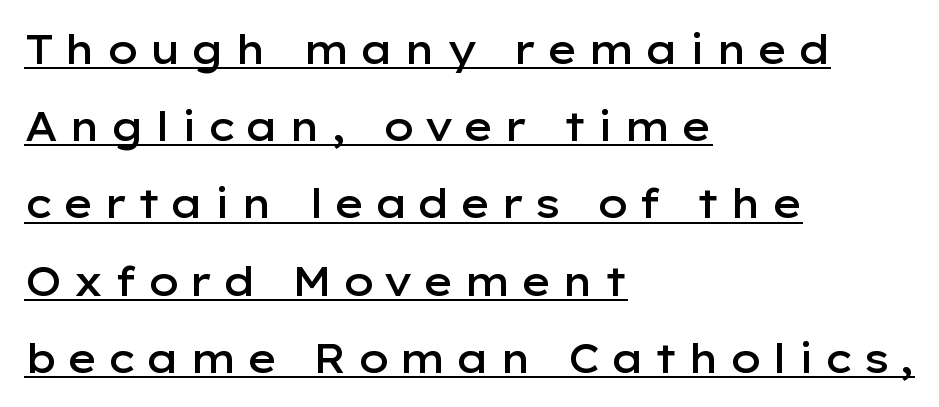
{"serif": "no", "italic": "no", "bold": "semi", "weight": "semibold", "width": "wide", "stroke_contrast": "low", "x_height": "medium", "monospaced": "no", "underline": "yes", "align": "left", "line_spacing": "loose", "line_spacing_ratio": 1.93, "letter_spacing": "wide", "letter_spacing_em": 0.23, "glyph_px": 40}
